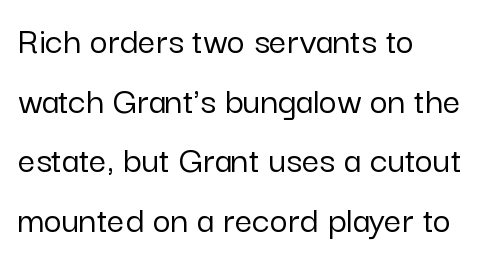
Proportional: the letters do not fall into vertical columns. Do the letters lean? They stand straight. Typeset ragged right — the left edge is the straight one. This is sans-serif lettering, the kind often seen on screens and signage. Each row of text sits above clean, open space. Observe the ordinary spacing: letters are neighbours, not strangers.
